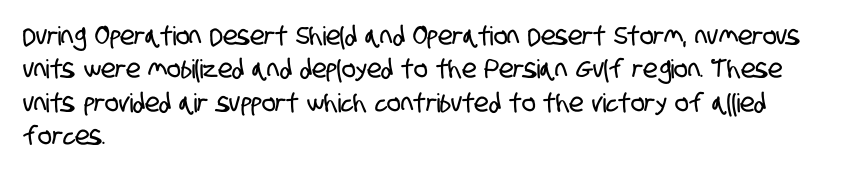
The image shows 26 px text type; set left-aligned, normal line spacing (1.28x), normal letter spacing, not underlined.
